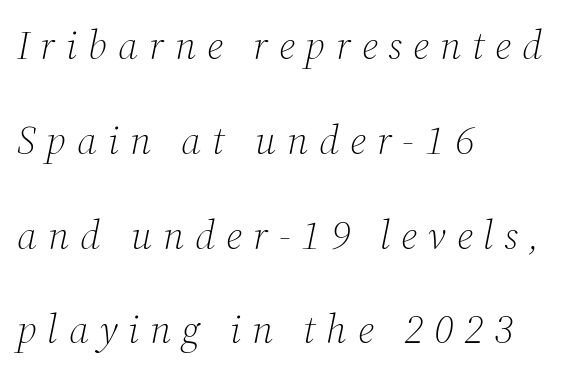
The image shows 40 px light serif type, italic (leaning right); set left-aligned, loose line spacing (2.37x), unusually wide letter spacing (+0.27 em), not underlined; medium stroke contrast and a medium x-height.
